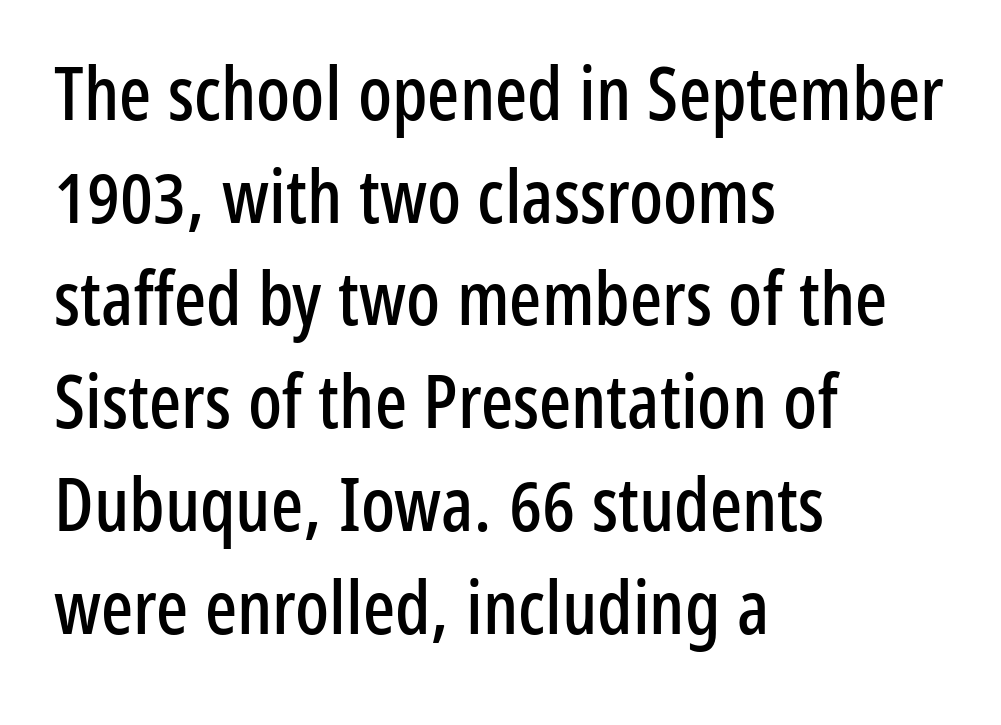
Q: Is the text italic (slanted)? A: No, it is upright.
Q: Is the typeface a serif or a sans-serif typeface? A: Sans-serif.
Q: Is the text underlined? A: No.
Q: How is the paragraph aligned? A: Left-aligned.
Q: Is the spacing between letters normal or unusually wide? A: Normal.
Q: Is the spacing between lines tight, normal or loose? A: Normal.
Q: Width (condensed, normal, or wide)? A: Condensed.
Q: Stroke contrast? A: Low.
Q: x-height? A: Medium.
Q: Monospaced? A: No.
